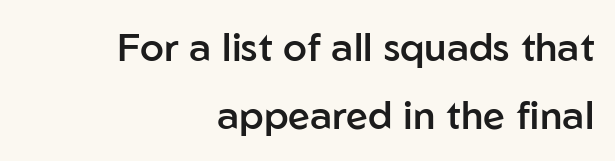
Q: Is the text bold? A: Semi-bold.
Q: Is the text italic (slanted)? A: No, it is upright.
Q: Is the typeface a serif or a sans-serif typeface? A: Sans-serif.
Q: Is the text underlined? A: No.
Q: How is the paragraph aligned? A: Right-aligned.
Q: Is the spacing between letters normal or unusually wide? A: Normal.
Q: Width (condensed, normal, or wide)? A: Normal.
Q: Stroke contrast? A: Low.
Q: x-height? A: Medium.
Q: Monospaced? A: No.
